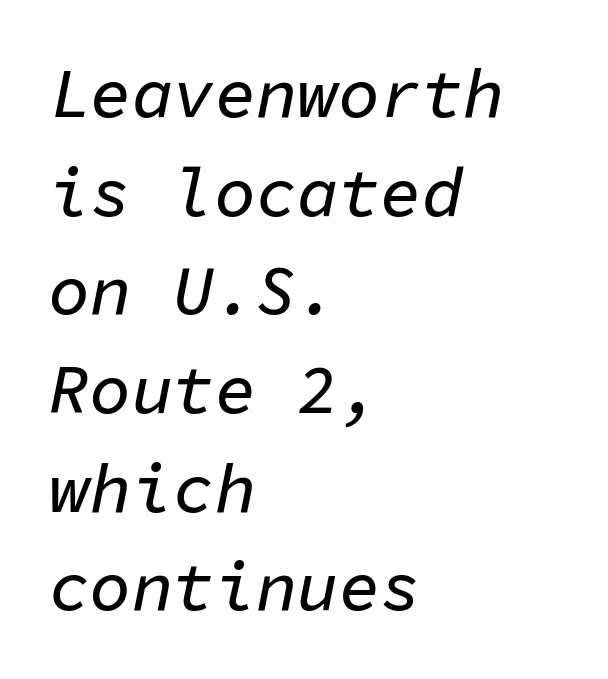
The lines in this sample share a left origin and differ only in where they stop. Notice how the stems are inclined rather than vertical — that's the hallmark of italics. Quick note: underline off. Think of a typewriter: that constant character pitch is what you see here.
